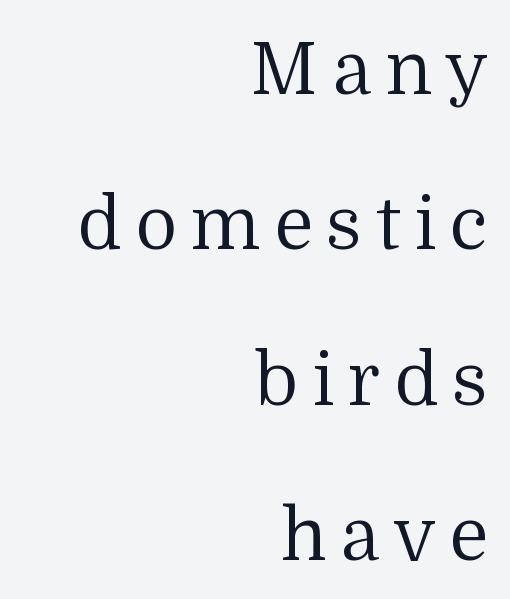
Italic: no, the glyphs are upright roman. A light-to-regular cut is what we see here. What kind of face is this? One with serifs. Line ends are locked; line starts wander. Do the characters align in a grid? No, the font is proportional. Anything drawn beneath the words? Only blank space.
